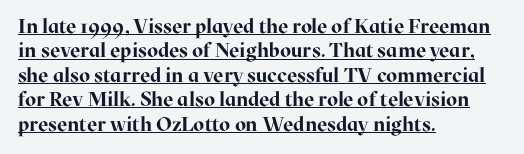
{"italic": "no", "bold": "yes", "underline": "yes", "align": "left", "line_spacing_ratio": 1.22, "letter_spacing": "normal", "letter_spacing_em": 0.0, "glyph_px": 20}
